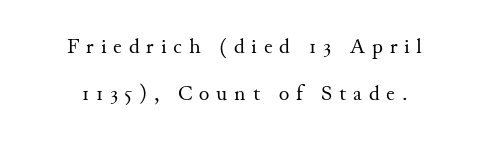
{"italic": "no", "bold": "no", "underline": "no", "align": "center", "line_spacing": "loose", "line_spacing_ratio": 2.15, "letter_spacing": "wide", "letter_spacing_em": 0.31, "glyph_px": 22}
